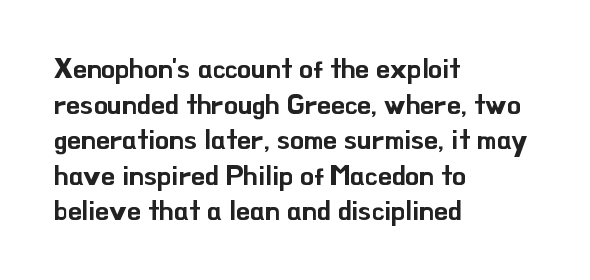
{"serif": "no", "italic": "no", "width": "normal", "stroke_contrast": "low", "x_height": "small", "monospaced": "no", "underline": "no", "align": "left", "line_spacing": "normal", "line_spacing_ratio": 1.27, "letter_spacing": "normal", "letter_spacing_em": 0.0, "glyph_px": 28}
